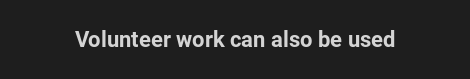
Short note: letters normally spaced. Words float on clear page, feet unadorned. The letters stand upright; this is a roman face. Heavy, bold letterforms.
